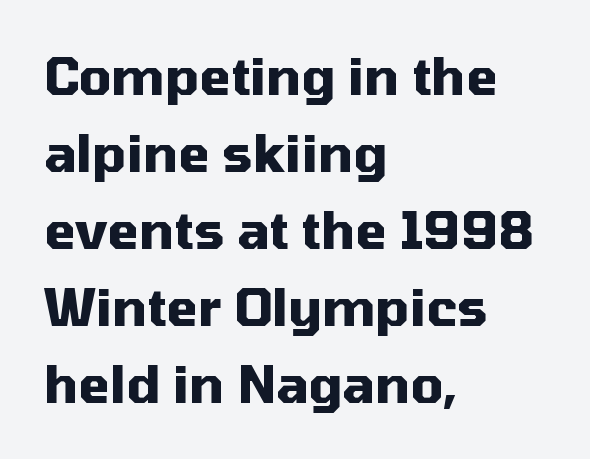
Q: Is the text bold? A: Yes.
Q: Is the text italic (slanted)? A: No, it is upright.
Q: Is the typeface a serif or a sans-serif typeface? A: Sans-serif.
Q: Is the text underlined? A: No.
Q: How is the paragraph aligned? A: Left-aligned.
Q: Is the spacing between letters normal or unusually wide? A: Normal.
Q: Is the spacing between lines tight, normal or loose? A: Normal.
Q: Width (condensed, normal, or wide)? A: Normal.
Q: Stroke contrast? A: Medium.
Q: x-height? A: Medium.
Q: Monospaced? A: No.
